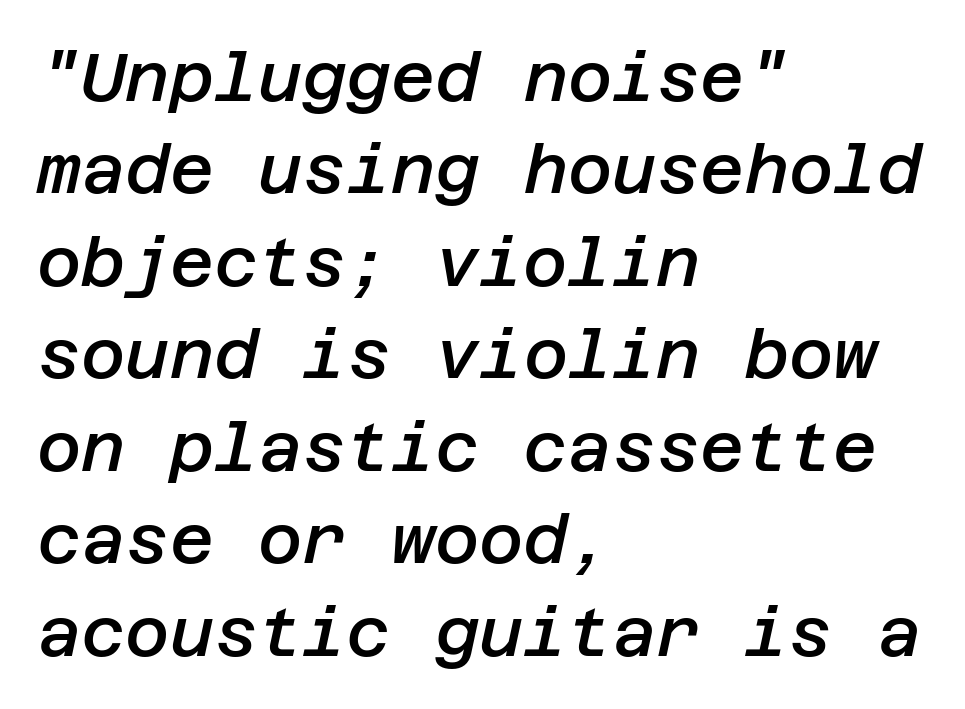
{"italic": "yes", "lean": "right", "slant_degrees": 12, "bold": "semi", "weight": "semibold", "width": "normal", "stroke_contrast": "low", "x_height": "large", "underline": "no", "align": "left", "line_spacing": "normal", "line_spacing_ratio": 1.36, "letter_spacing": "normal", "letter_spacing_em": 0.0, "glyph_px": 68}
